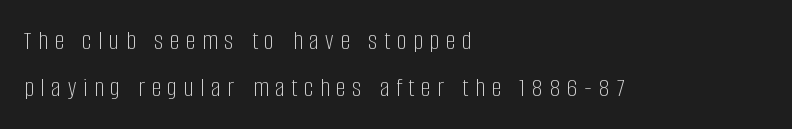
Layout note: lines flush left. The gaps between neighbouring characters are conspicuously large. On a weight scale, this lands at 450 or below. The string is rendered with underlining switched off. Tall strokes in this sample are plumb rather than angled.
